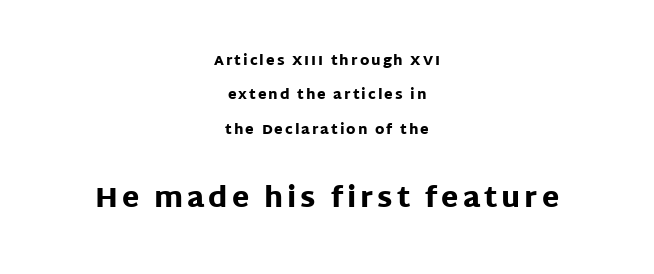
Q: Is the text bold? A: Yes.
Q: Is the text italic (slanted)? A: No, it is upright.
Q: Is the typeface a serif or a sans-serif typeface? A: Sans-serif.
Q: Is the text underlined? A: No.
Q: How is the paragraph aligned? A: Centered.
Q: Is the spacing between lines tight, normal or loose? A: Loose.
Q: Which block of text is set in a larger size, the first (top) or the second (bottom)? A: The second (bottom) one.
Q: Width (condensed, normal, or wide)? A: Normal.
Q: Stroke contrast? A: Low.
Q: x-height? A: Large.
Q: Monospaced? A: No.
